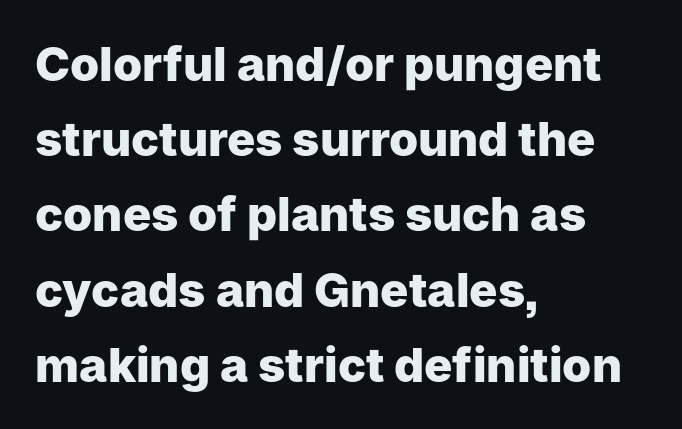
The image shows 47 px heavy sans-serif type, upright; set left-aligned, normal line spacing (1.6x), normal letter spacing, not underlined; low stroke contrast and a medium x-height.
